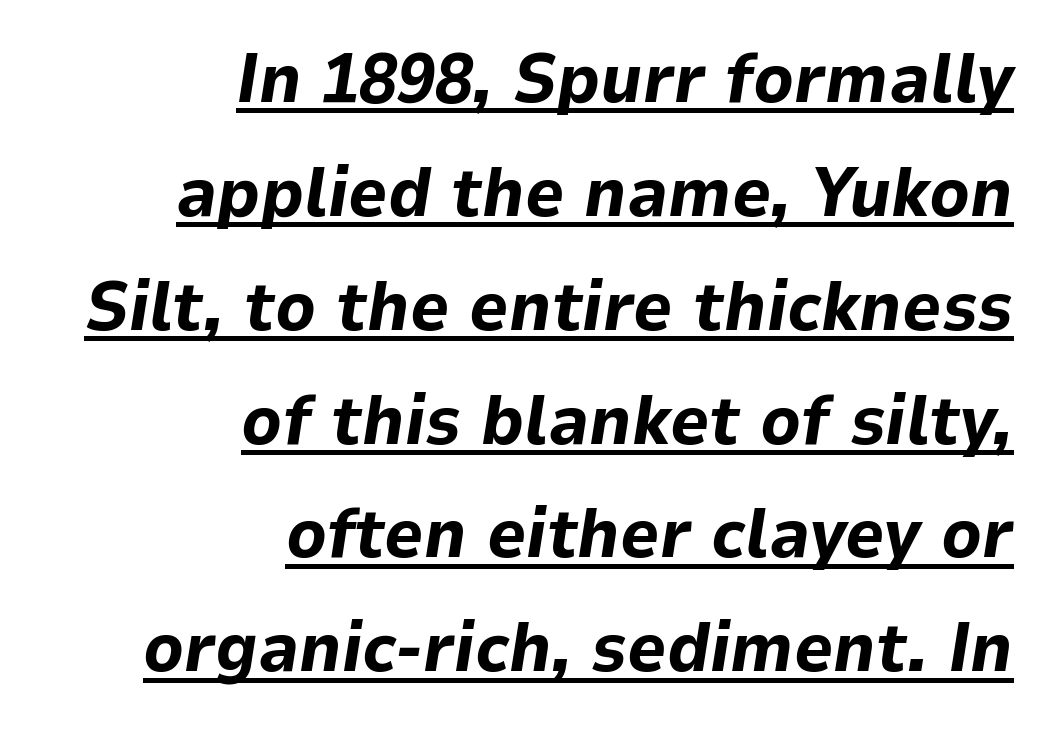
{"italic": "yes", "lean": "right", "slant_degrees": 9, "bold": "yes", "weight": "bold", "width": "normal", "stroke_contrast": "low", "x_height": "medium", "monospaced": "no", "underline": "yes", "align": "right", "line_spacing": "normal", "line_spacing_ratio": 1.65, "letter_spacing": "normal", "letter_spacing_em": 0.0, "glyph_px": 69}
